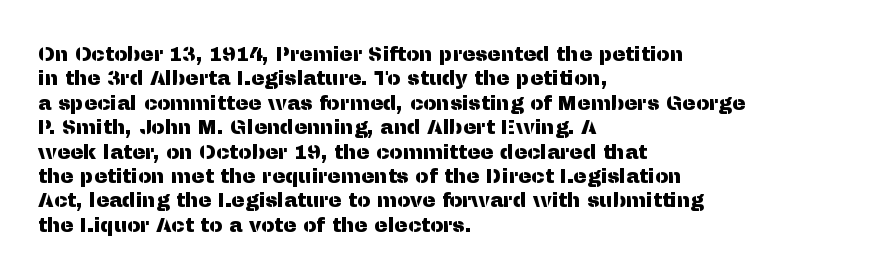
The image shows 20 px text type, upright; set left-aligned, line spacing 1.22x, normal letter spacing, not underlined.
